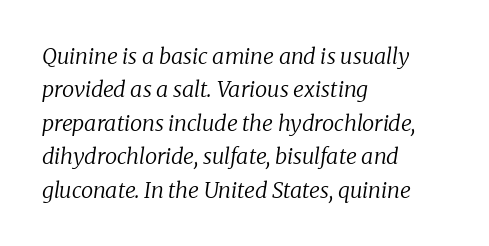
Q: Is the text bold? A: No.
Q: Is the text italic (slanted)? A: Yes, it leans right by about 8 degrees.
Q: Is the text underlined? A: No.
Q: How is the paragraph aligned? A: Left-aligned.
Q: Is the spacing between letters normal or unusually wide? A: Normal.
Q: Is the spacing between lines tight, normal or loose? A: Normal.
